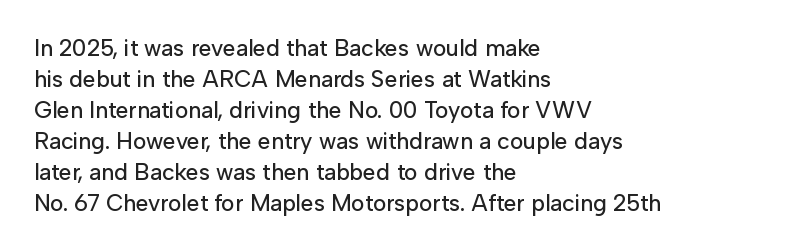
{"italic": "no", "underline": "no", "align": "left", "line_spacing": "normal", "line_spacing_ratio": 1.35, "letter_spacing": "normal", "letter_spacing_em": 0.0, "glyph_px": 23}
